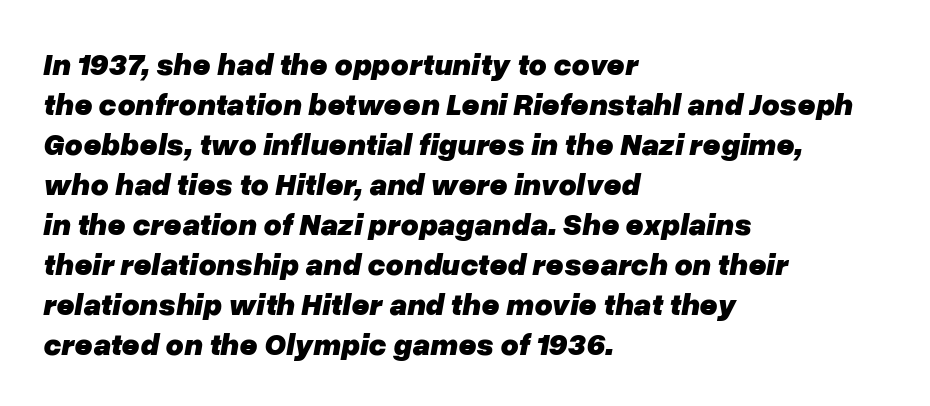
Descender tails drop into unmarked territory. Glyph-to-glyph distance matches everyday printed text. There's an unmistakable incline to the writing here. You'd pick this weight for a headline — it's a proper bold. Character widths vary here, with narrow letters taking less room than wide ones.
